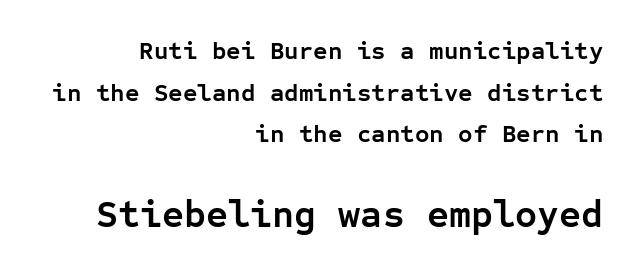
Between one letter and the next there's only the usual sliver of space. The letters in the lower block stand taller than those in the block above. Do the characters align in a grid? Yes, the font is monospaced. The gap between lines stays unmarked. A roman cut, with each character standing at attention.
